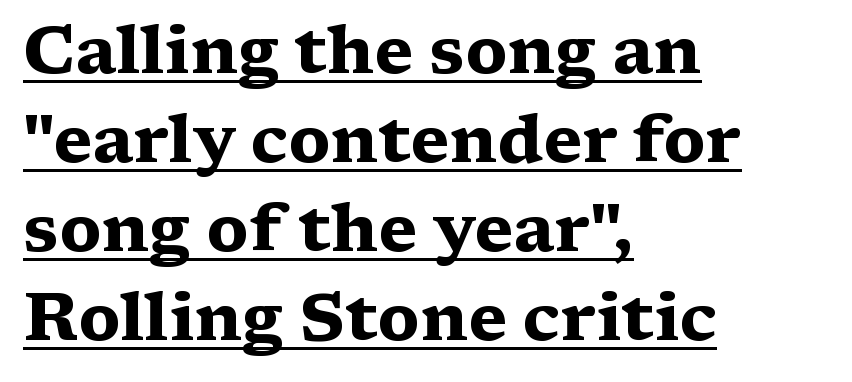
The font family rendered here belongs to the serif group. Here the designer chose a conventional face with non-uniform glyph widths. Notice how the stems are strictly vertical — no italics here. Is there an underline? Yes — a line sits under the letters. Horizontal bands of white between lines are of average thickness.
